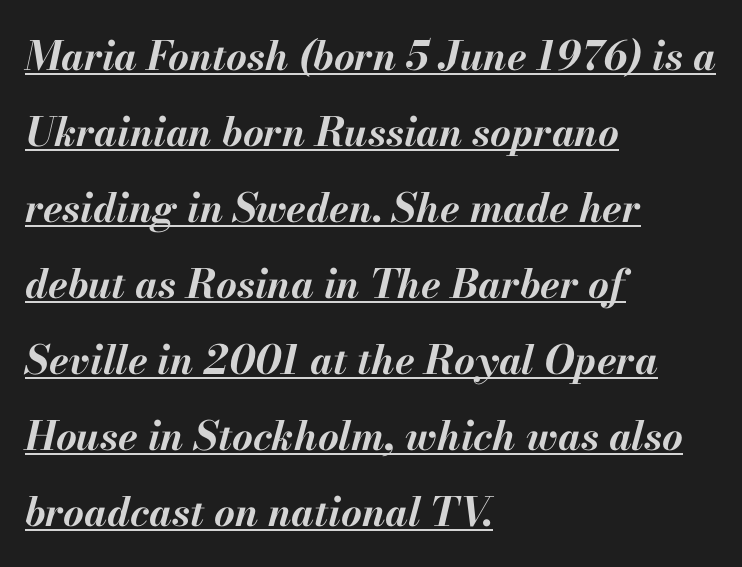
The image shows 40 px bold type, italic (leaning right); set left-aligned, loose line spacing (1.9x), normal letter spacing, underlined; medium stroke contrast and a small x-height.
